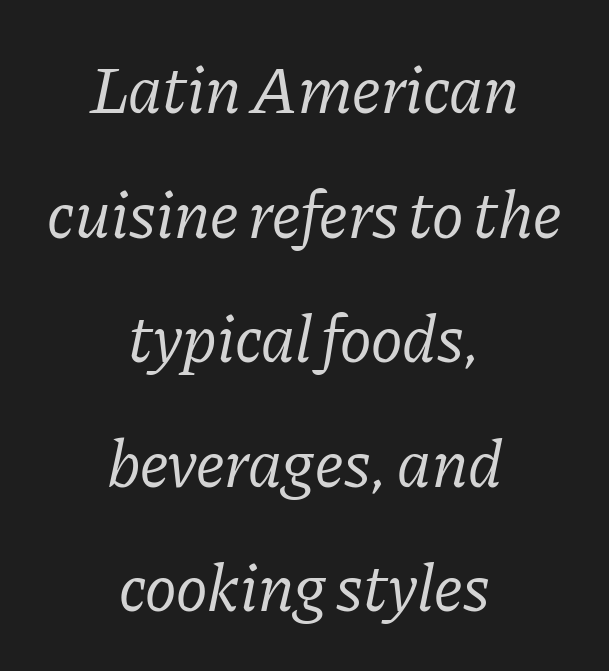
Bold? No — there's no thickening of the strokes. Clear beneath every line of the passage. Line starts and ends both wander, symmetrically. If you drew a line through each stem, it would be angled.
